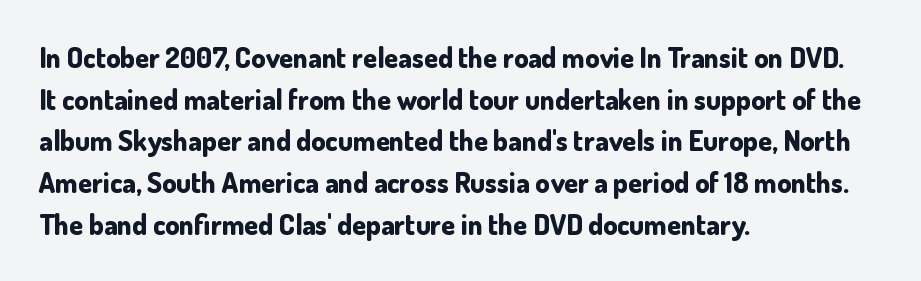
{"serif": "no", "italic": "no", "bold": "yes", "weight": "bold", "width": "normal", "stroke_contrast": "low", "x_height": "small", "monospaced": "no", "underline": "no", "align": "left", "line_spacing": "normal", "line_spacing_ratio": 1.49, "letter_spacing": "normal", "letter_spacing_em": 0.0, "glyph_px": 28}
